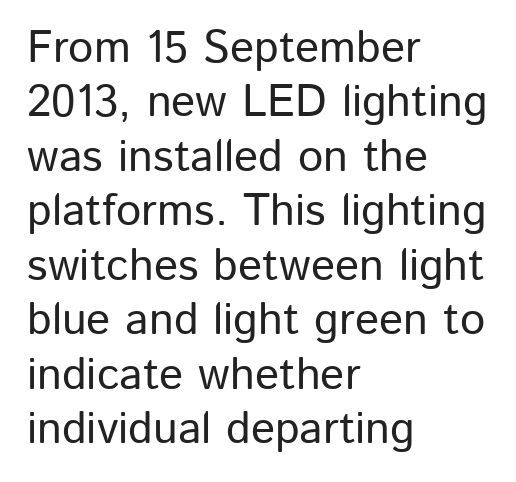
Q: Is the text italic (slanted)? A: No, it is upright.
Q: Is the typeface a serif or a sans-serif typeface? A: Sans-serif.
Q: Is the text underlined? A: No.
Q: How is the paragraph aligned? A: Left-aligned.
Q: Is the spacing between letters normal or unusually wide? A: Normal.
Q: Width (condensed, normal, or wide)? A: Normal.
Q: Stroke contrast? A: Low.
Q: x-height? A: Medium.
Q: Monospaced? A: No.
